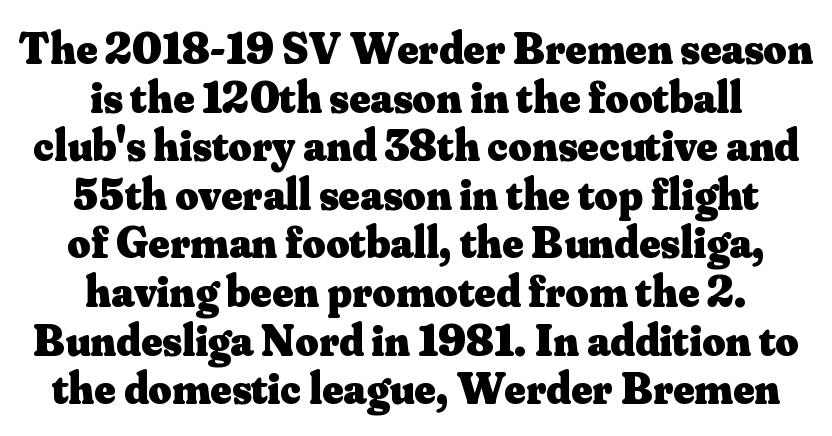
{"serif": "yes", "italic": "no", "bold": "yes", "weight": "heavy", "width": "normal", "stroke_contrast": "medium", "x_height": "small", "monospaced": "no", "underline": "no", "align": "center", "line_spacing": "tight", "line_spacing_ratio": 1.08, "letter_spacing": "normal", "letter_spacing_em": 0.0, "glyph_px": 45}
